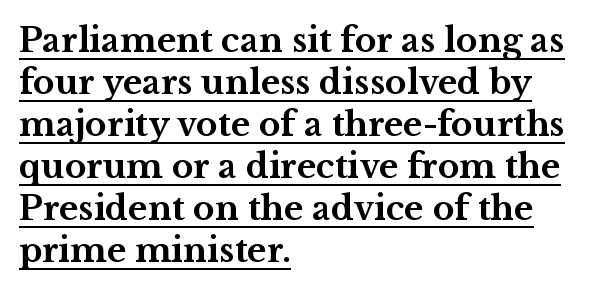
{"serif": "yes", "italic": "no", "bold": "yes", "weight": "bold", "width": "wide", "stroke_contrast": "medium", "x_height": "medium", "monospaced": "no", "underline": "yes", "align": "left", "line_spacing": "normal", "line_spacing_ratio": 1.27, "letter_spacing": "normal", "letter_spacing_em": 0.0, "glyph_px": 33}
